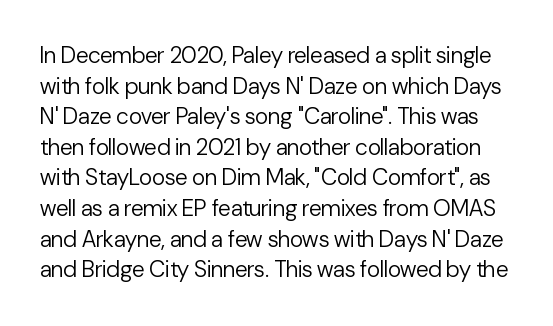
{"italic": "no", "bold": "no", "underline": "no", "line_spacing": "normal", "line_spacing_ratio": 1.33, "letter_spacing": "normal", "letter_spacing_em": 0.0, "glyph_px": 23}
